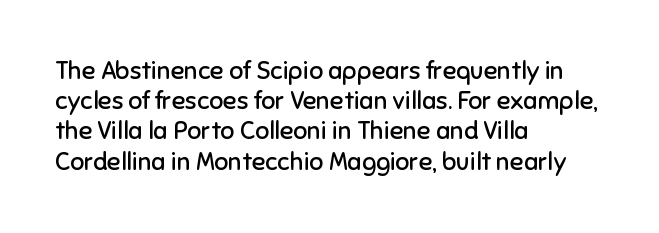
The image shows 25 px text type, upright; set left-aligned, line spacing 1.21x, normal letter spacing, not underlined.
